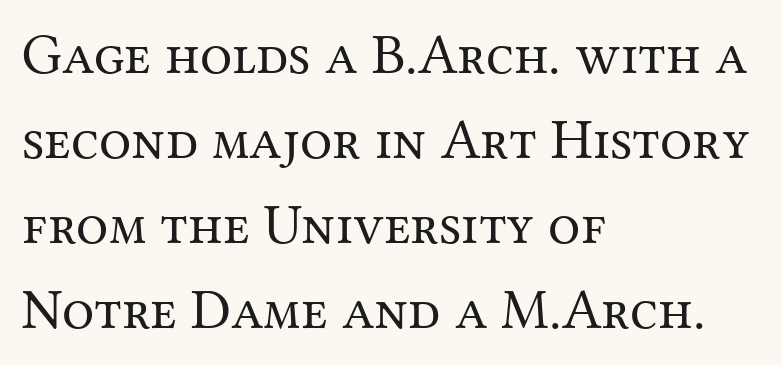
Do the characters align in a grid? No, the font is proportional. Rule under the text: the space is simply empty. What's the leading like? Ordinary, nothing unusual. Is this a sans? No — the strokes have serifs.
